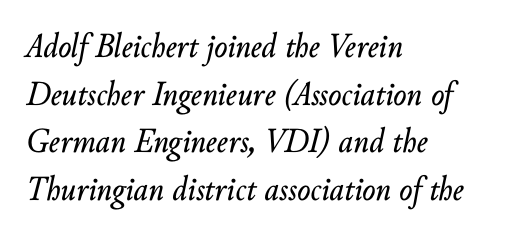
The image shows 35 px text type, italic (leaning right); set left-aligned, normal line spacing (1.36x), normal letter spacing, not underlined; low stroke contrast and a small x-height.
